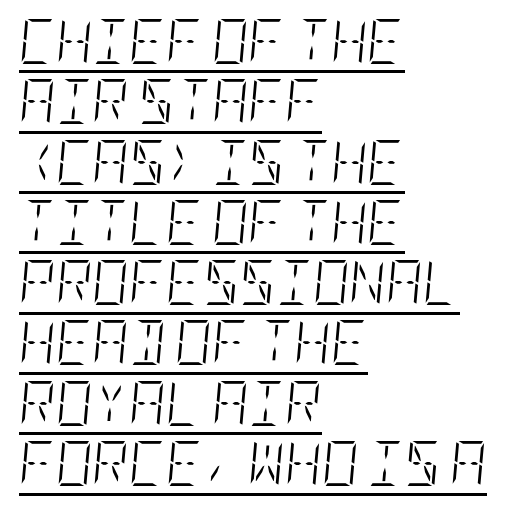
Characters follow at the spacing the type designer built in. The text block is weighted toward the left margin, trailing off unevenly rightward. Successive baselines arrive at the customary interval. The letters are slanted; this is an italic face.
